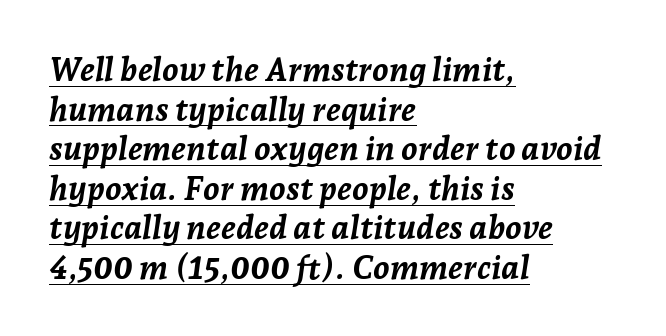
The image shows 33 px semibold type, italic (leaning right); set left-aligned, line spacing 1.2x, normal letter spacing, underlined; low stroke contrast and a medium x-height.
